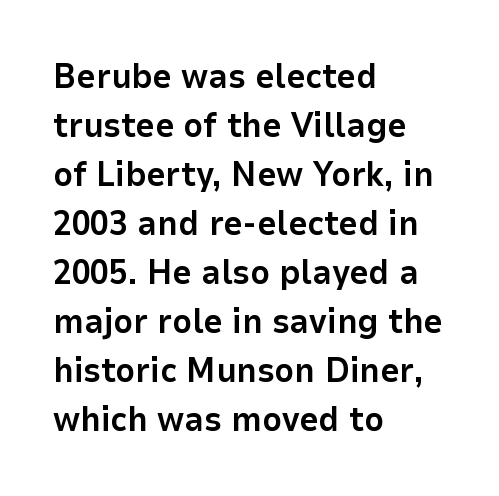
The typeface chosen for these lines omits serifs. Regarding leading, the lines here are spaced in the standard way. The line texture is even and compact thanks to regular tracking. The letters stand upright; this is a roman face. The glyphs are unaccompanied by any horizontal stroke below them. Typographic density is high because the face is bold.
